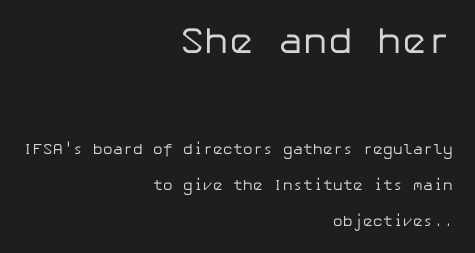
{"serif": "no", "italic": "no", "bold": "no", "weight": "regular", "width": "normal", "stroke_contrast": "low", "x_height": "medium", "underline": "no", "align": "right", "line_spacing": "loose", "line_spacing_ratio": 2.43, "letter_spacing": "normal", "letter_spacing_em": 0.0, "larger_block": "first", "size_ratio": 2.47, "glyph_px": 37}
